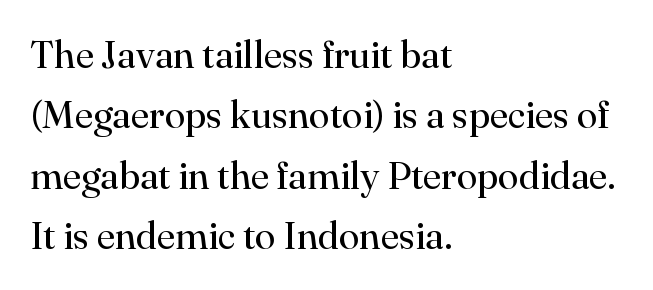
{"serif": "yes", "italic": "no", "bold": "no", "weight": "regular", "width": "normal", "stroke_contrast": "high", "x_height": "small", "monospaced": "no", "underline": "no", "align": "left", "line_spacing": "normal", "line_spacing_ratio": 1.59, "letter_spacing": "normal", "letter_spacing_em": 0.0, "glyph_px": 38}
